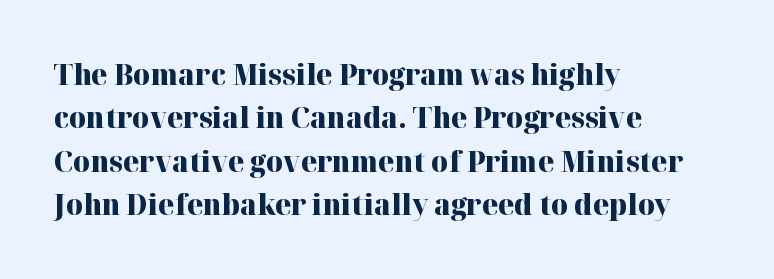
Q: Is the text bold? A: Yes.
Q: Is the text italic (slanted)? A: No, it is upright.
Q: Is the typeface a serif or a sans-serif typeface? A: Serif.
Q: Is the text underlined? A: No.
Q: How is the paragraph aligned? A: Left-aligned.
Q: Is the spacing between letters normal or unusually wide? A: Normal.
Q: Is the spacing between lines tight, normal or loose? A: Normal.
Q: Width (condensed, normal, or wide)? A: Normal.
Q: Stroke contrast? A: High.
Q: x-height? A: Medium.
Q: Monospaced? A: No.
